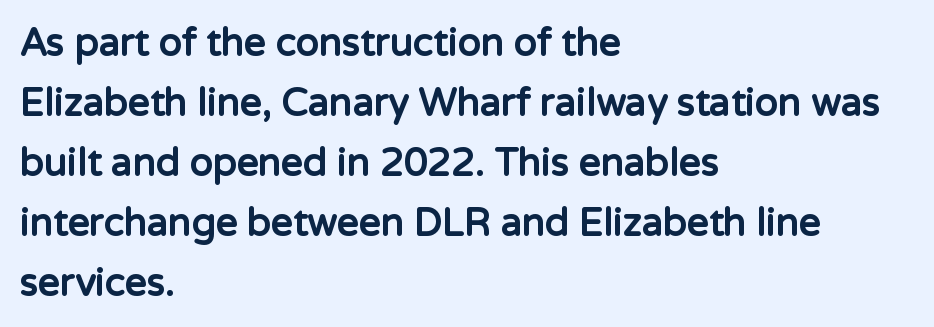
Regular leading. Students, note that the glyphs here touch the page at normal intervals. Each glyph is drawn with heavy, bold strokes. Think of a printed novel: that variable character pitch is what you see here.
